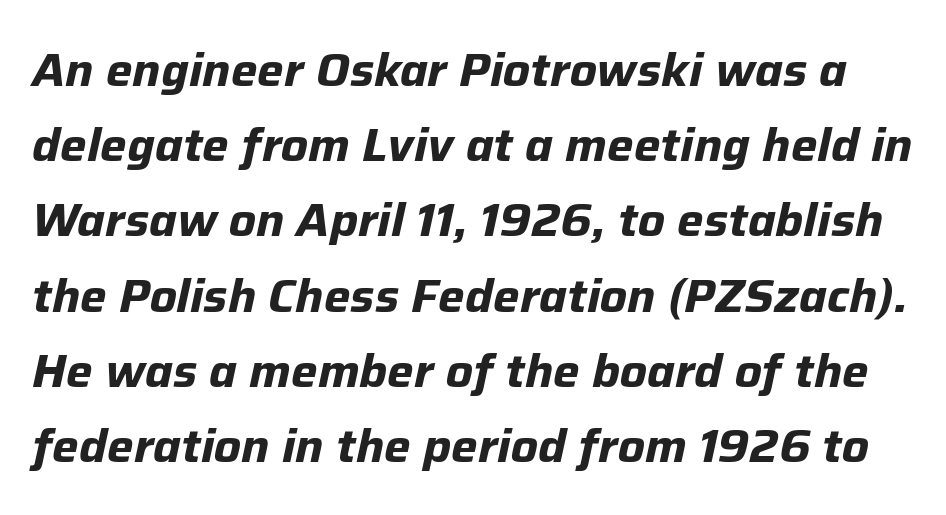
{"italic": "yes", "lean": "right", "slant_degrees": 12, "bold": "yes", "weight": "bold", "width": "normal", "stroke_contrast": "low", "x_height": "medium", "monospaced": "no", "underline": "no", "line_spacing": "normal", "line_spacing_ratio": 1.6, "letter_spacing": "normal", "letter_spacing_em": 0.0, "glyph_px": 47}
